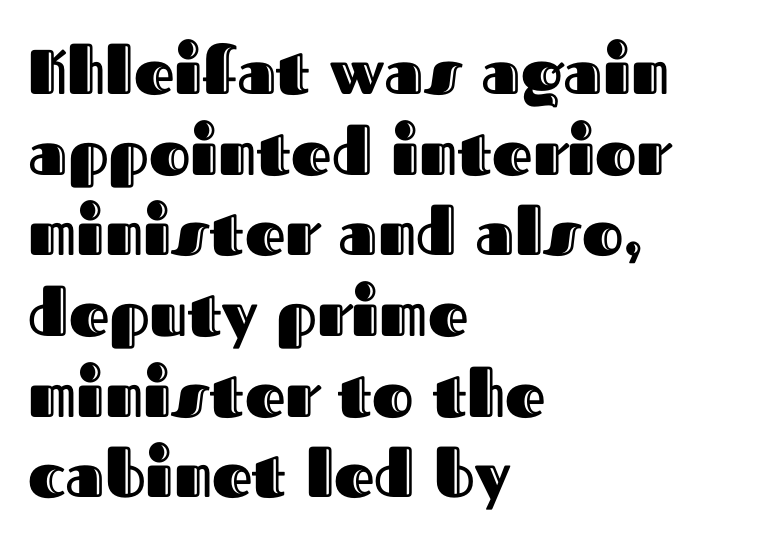
The image shows 63 px text type, upright; set left-aligned, normal line spacing (1.28x), normal letter spacing, not underlined; a medium x-height.
